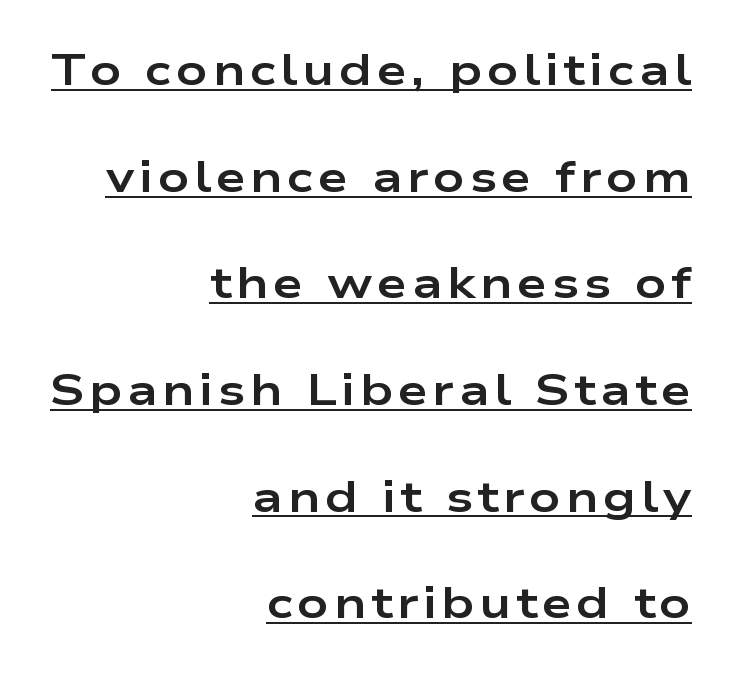
Q: Is the text bold? A: Yes.
Q: Is the text italic (slanted)? A: No, it is upright.
Q: Is the typeface a serif or a sans-serif typeface? A: Sans-serif.
Q: Is the text underlined? A: Yes.
Q: How is the paragraph aligned? A: Right-aligned.
Q: Is the spacing between lines tight, normal or loose? A: Loose.
Q: Width (condensed, normal, or wide)? A: Wide.
Q: Stroke contrast? A: Low.
Q: x-height? A: Medium.
Q: Monospaced? A: No.
